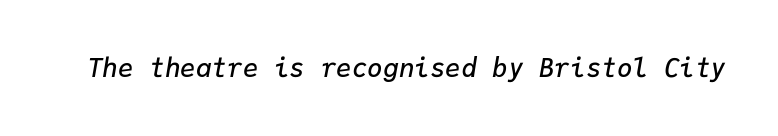
The image shows 26 px text type, italic (leaning right); set normal letter spacing, not underlined.
